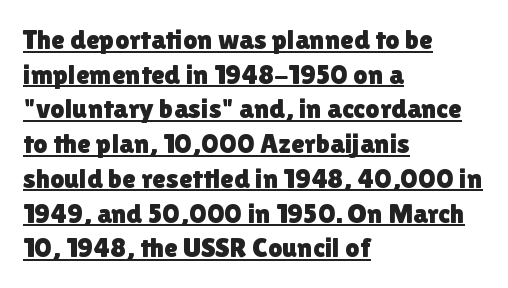
The image shows 28 px sans-serif type, upright; set left-aligned, line spacing 1.24x, normal letter spacing, underlined; low stroke contrast and a medium x-height.
